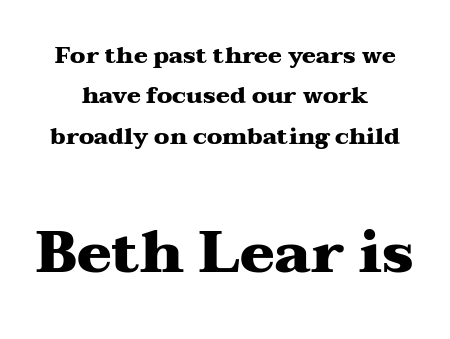
Q: Is the text bold? A: Yes.
Q: Is the text italic (slanted)? A: No, it is upright.
Q: Is the typeface a serif or a sans-serif typeface? A: Serif.
Q: Is the text underlined? A: No.
Q: How is the paragraph aligned? A: Centered.
Q: Is the spacing between letters normal or unusually wide? A: Normal.
Q: Which block of text is set in a larger size, the first (top) or the second (bottom)? A: The second (bottom) one.
Q: Width (condensed, normal, or wide)? A: Wide.
Q: Stroke contrast? A: Medium.
Q: x-height? A: Medium.
Q: Monospaced? A: No.
